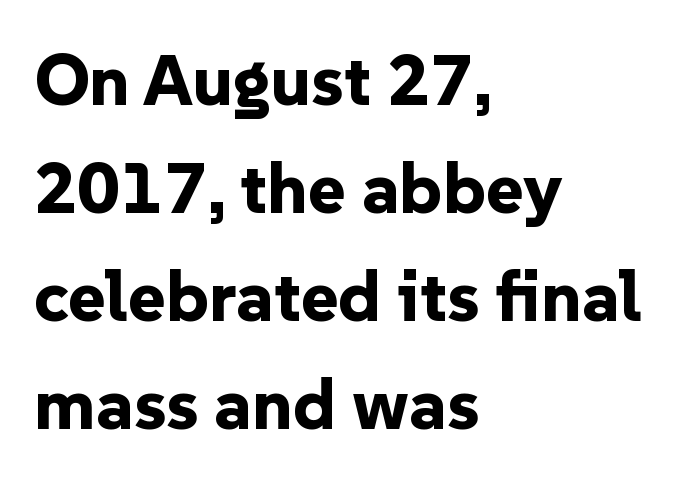
The type is set solid horizontally, with unmodified tracking. In CSS terms this would be text-align: left. When letters stand straight like this, we call the style roman or upright. A dark, heavy texture on the line: the type is bold. Whoever set this chose a conventional vertical rhythm.
